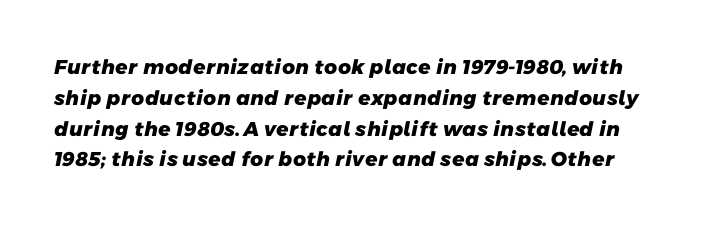
{"bold": "yes", "underline": "no", "line_spacing": "normal", "line_spacing_ratio": 1.54, "letter_spacing": "normal", "letter_spacing_em": 0.0, "glyph_px": 20}
